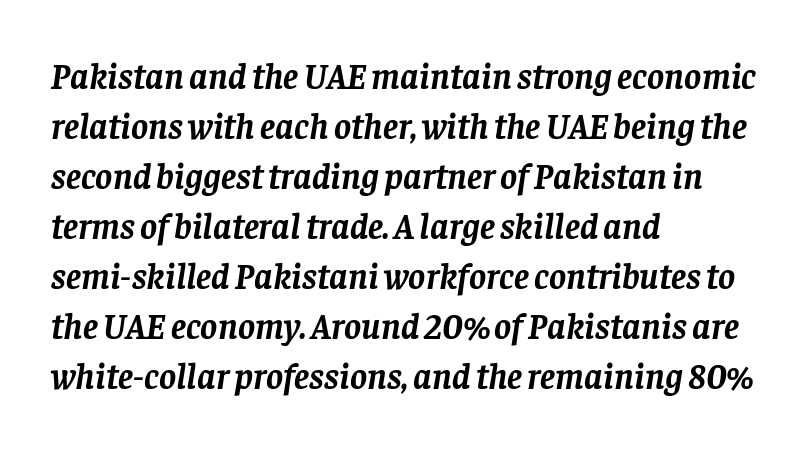
Q: Is the text bold? A: Yes.
Q: Is the text italic (slanted)? A: Yes, it leans right by about 8 degrees.
Q: Is the typeface a serif or a sans-serif typeface? A: Serif.
Q: Is the text underlined? A: No.
Q: How is the paragraph aligned? A: Left-aligned.
Q: Is the spacing between letters normal or unusually wide? A: Normal.
Q: Is the spacing between lines tight, normal or loose? A: Normal.
Q: Width (condensed, normal, or wide)? A: Normal.
Q: Stroke contrast? A: Low.
Q: x-height? A: Large.
Q: Monospaced? A: No.
